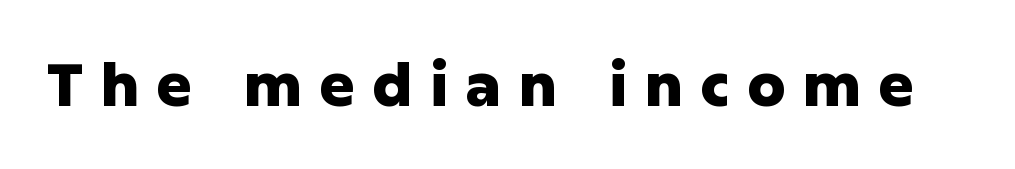
{"serif": "no", "italic": "no", "bold": "yes", "weight": "heavy", "width": "normal", "stroke_contrast": "low", "x_height": "medium", "monospaced": "no", "underline": "no", "letter_spacing": "wide", "letter_spacing_em": 0.28, "glyph_px": 60}
